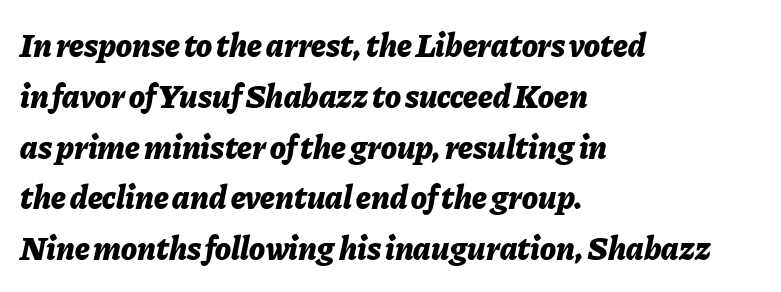
Plenty of ink on the page — the face is bold. Descenders hang freely into open space. Is the block centered? No — it sits flush against the left margin. Compared with ordinary roman type, these characters are visibly tilted. Looks like regular typesetting: each glyph gets only the width it needs.
